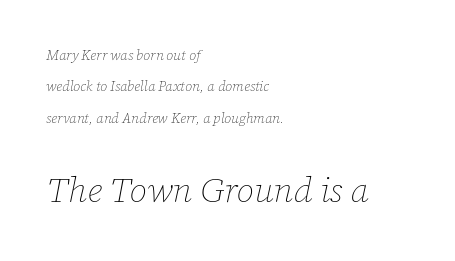
Q: Is the text bold? A: No.
Q: Is the text italic (slanted)? A: Yes, it leans right by about 12 degrees.
Q: Is the text underlined? A: No.
Q: How is the paragraph aligned? A: Left-aligned.
Q: Is the spacing between letters normal or unusually wide? A: Normal.
Q: Is the spacing between lines tight, normal or loose? A: Loose.
Q: Which block of text is set in a larger size, the first (top) or the second (bottom)? A: The second (bottom) one.
Q: Width (condensed, normal, or wide)? A: Normal.
Q: Stroke contrast? A: Low.
Q: x-height? A: Medium.
Q: Monospaced? A: No.
